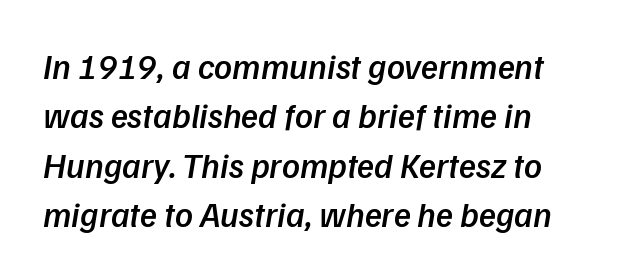
Character widths vary here, with narrow letters taking less room than wide ones. Baseline-to-baseline distance is the conventional proportion of letter height. What kind of face is this? One without serifs — a sans. In terms of letterspacing, this is plain default setting. Just letters on the line, the space beneath them empty.
